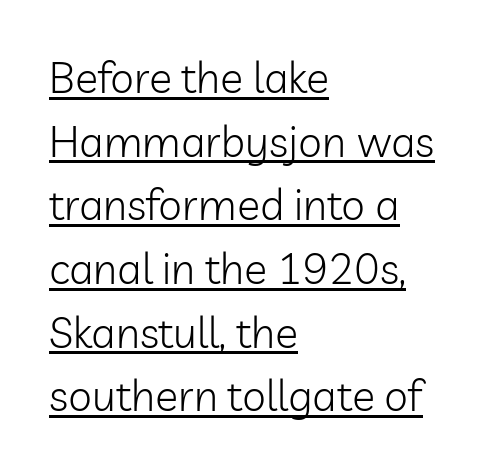
Underline: present. The type is set solid horizontally, with unmodified tracking. These lines are set flush left with a ragged right edge. Counters stay open thanks to moderate or lighter strokes. This sample has the flowing, uneven cadence of proportional lettering.
